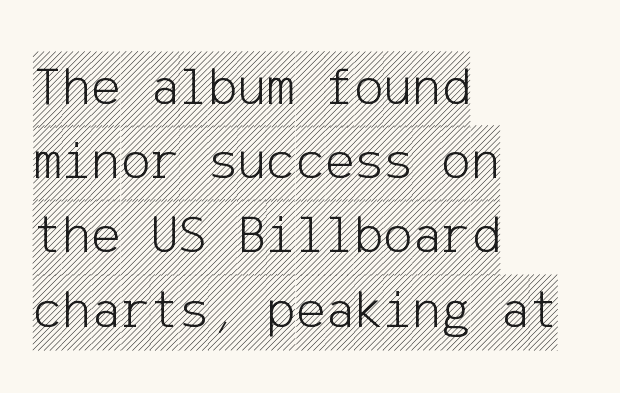
The ragged edge is on the right, which tells us the setting is flush left. Does the lettering tilt? It doesn't — this is upright. The baseline area is clear. Reading down the column, the eye jumps a familiar distance to each next line. Honestly, the letter spacing is just normal — you wouldn't notice it.
